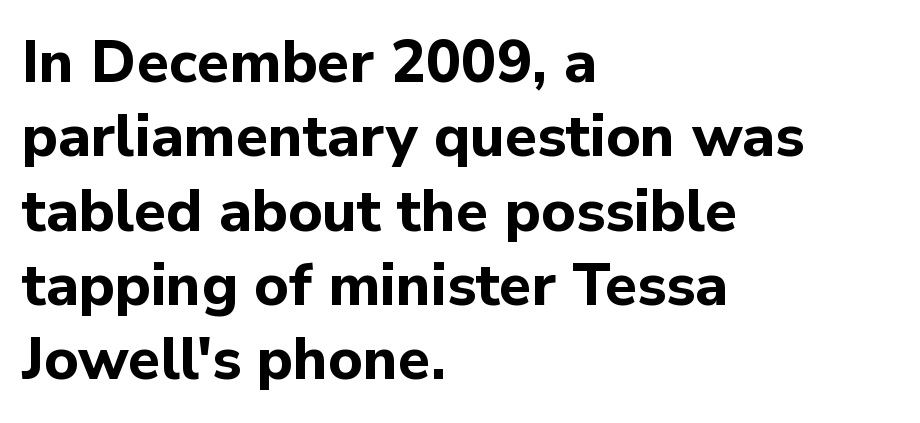
Students, this is bold: see how much ink each stroke carries. The rendering uses natural spacing where letterforms have individual widths. One-word summary of the alignment: left. Does the type have serifs? No, each stem ends abruptly. The passage shown stacks its lines at a standard gap. A roman cut, with each character standing at attention.
